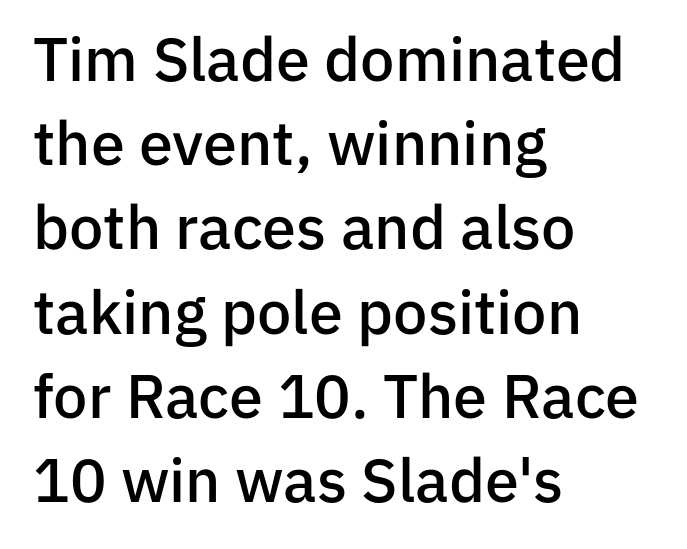
The image shows 61 px semibold sans-serif type, upright; set left-aligned, normal line spacing (1.38x), normal letter spacing, not underlined; low stroke contrast and a medium x-height.
